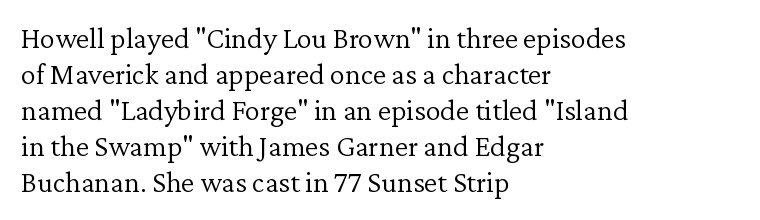
Q: Is the text bold? A: No.
Q: Is the text italic (slanted)? A: No, it is upright.
Q: Is the typeface a serif or a sans-serif typeface? A: Serif.
Q: Is the text underlined? A: No.
Q: How is the paragraph aligned? A: Left-aligned.
Q: Is the spacing between letters normal or unusually wide? A: Normal.
Q: Width (condensed, normal, or wide)? A: Normal.
Q: Stroke contrast? A: Low.
Q: x-height? A: Medium.
Q: Monospaced? A: No.
